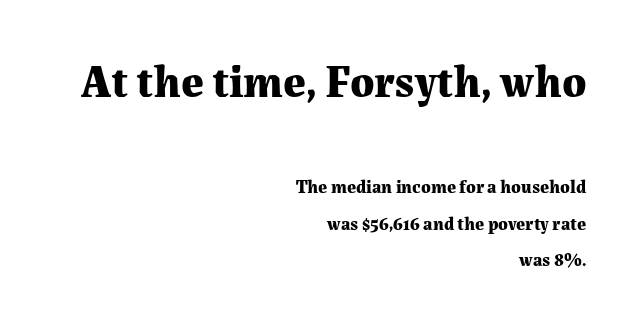
I'd describe the lettering as bold — thick and assertive. The vertical gap from one line to the next is large. In this sample the first text group is rendered at the bigger scale. The passage is arranged like a letterhead date or caption credit — flush right. The designer went with a serif here, giving each stem small feet. The baseline area is clear.
